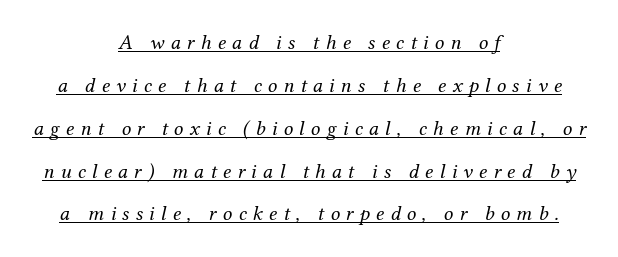
Q: Is the text bold? A: No.
Q: Is the text italic (slanted)? A: Yes, it leans right by about 12 degrees.
Q: Is the text underlined? A: Yes.
Q: How is the paragraph aligned? A: Centered.
Q: Is the spacing between letters normal or unusually wide? A: Unusually wide.
Q: Is the spacing between lines tight, normal or loose? A: Loose.
